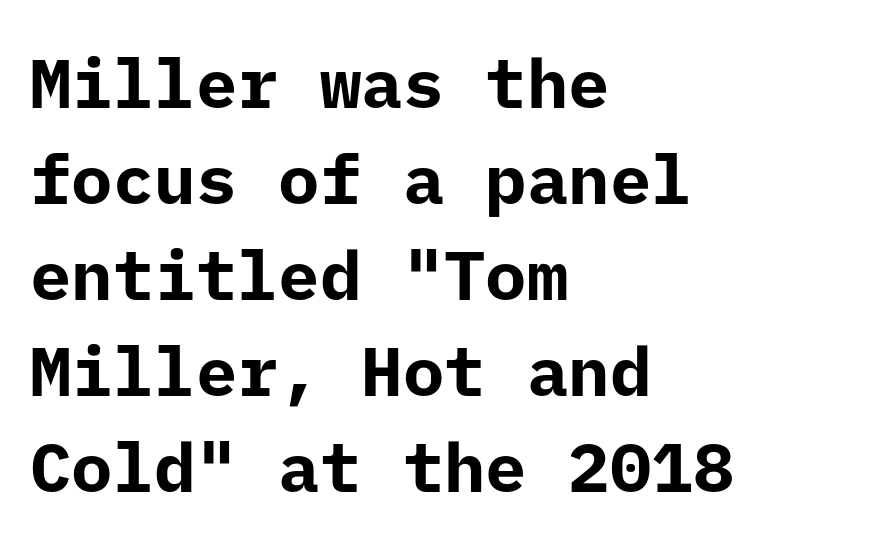
{"serif": "no", "italic": "no", "bold": "yes", "weight": "bold", "width": "normal", "stroke_contrast": "low", "x_height": "medium", "underline": "no", "align": "left", "line_spacing": "normal", "line_spacing_ratio": 1.39, "letter_spacing": "normal", "letter_spacing_em": 0.0, "glyph_px": 69}
